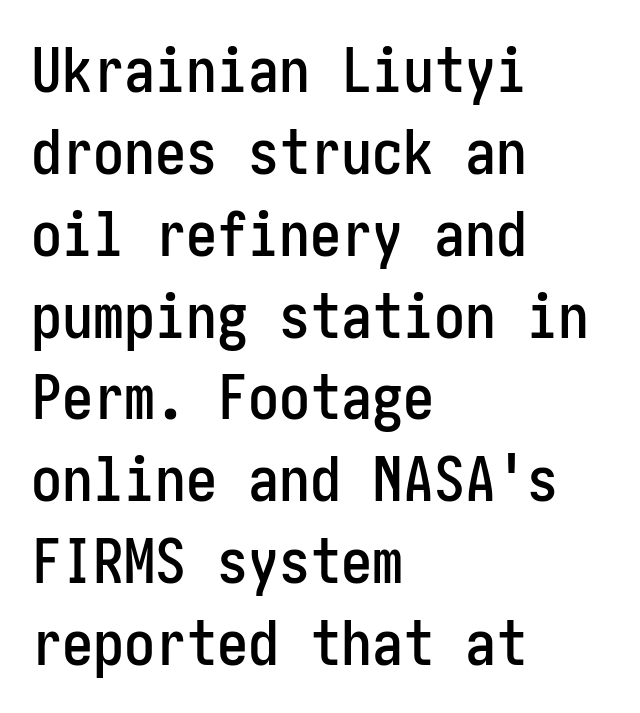
Posture: vertical. What stands out about the letter spacing? Nothing — it is the standard amount. Each new line begins a customary step beneath the previous one. Notice how the passage keeps a crisp vertical edge on the left only. The string is rendered with underlining switched off. You can tell from the bare stems that sans-serif type was used.
